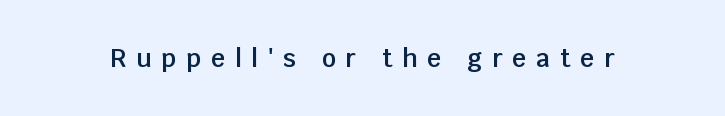
How are the letters spaced? Widely, with obvious added tracking. The letters stand upright; this is a roman face. The area under the type is left untouched. Emphasis by weight is partial: semibold.
